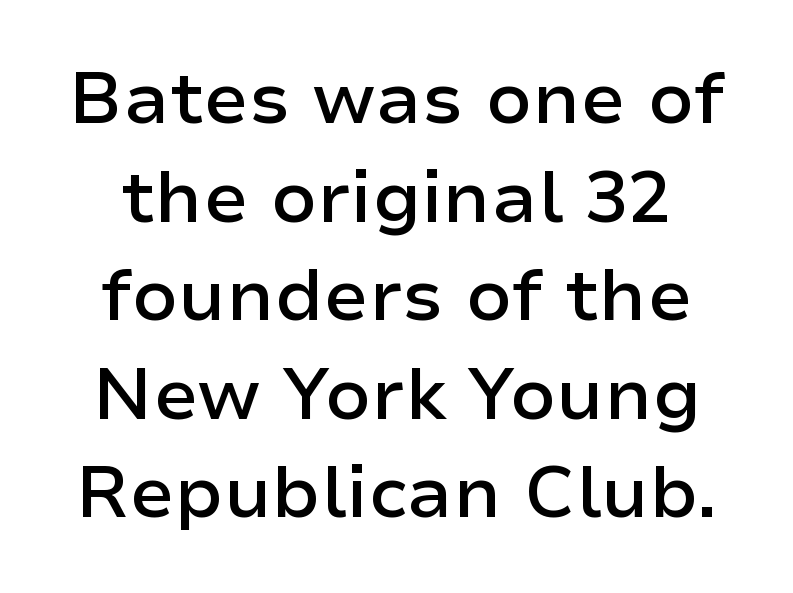
The image shows 73 px semibold sans-serif type, upright; set normal line spacing (1.35x), normal letter spacing, not underlined; low stroke contrast and a medium x-height.
